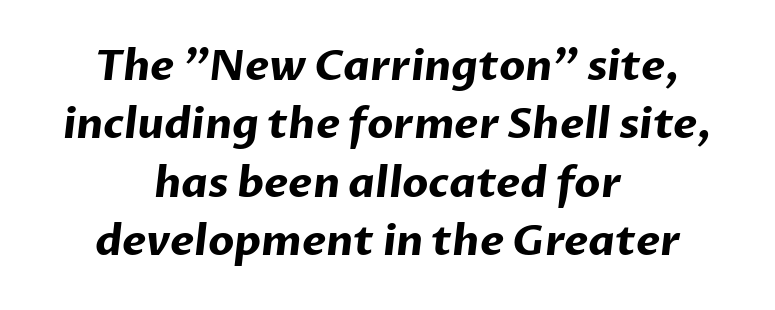
{"serif": "no", "bold": "yes", "weight": "bold", "width": "normal", "stroke_contrast": "low", "x_height": "medium", "monospaced": "no", "underline": "no", "align": "center", "line_spacing": "normal", "line_spacing_ratio": 1.39, "letter_spacing": "normal", "letter_spacing_em": 0.0, "glyph_px": 42}
